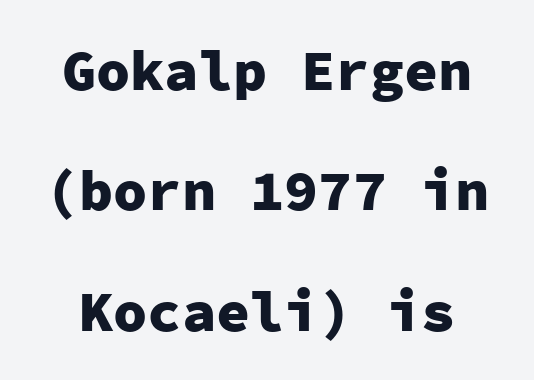
{"serif": "no", "italic": "no", "bold": "yes", "weight": "heavy", "width": "normal", "stroke_contrast": "low", "x_height": "medium", "monospaced": "yes", "underline": "no", "line_spacing": "loose", "line_spacing_ratio": 2.11, "letter_spacing": "normal", "letter_spacing_em": 0.0, "glyph_px": 57}
